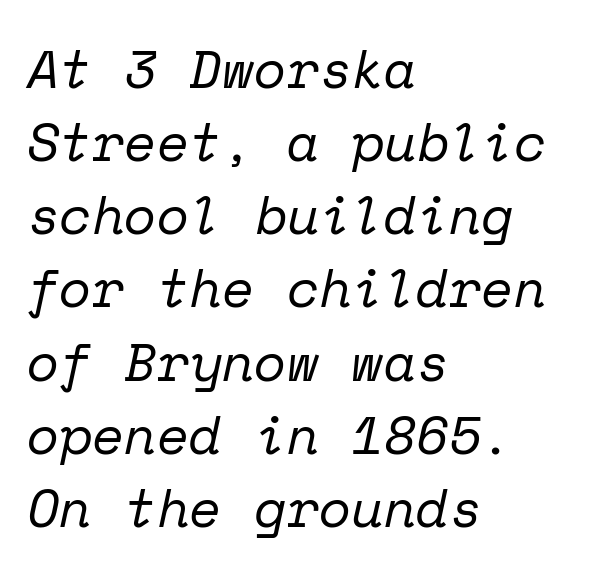
All the whitespace from short lines collects on the right. Does the lettering tilt? It does — this is italic. This sample has the even, mechanical cadence of fixed-width lettering. The font family rendered here belongs to the serif group.
